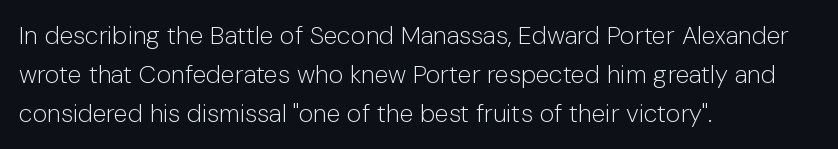
The space between consecutive lines is moderate. In terms of letterspacing, this is plain default setting. This rendering features lettering with no underline. Is the stroke heavy? The answer is a plain regular-or-lighter.
